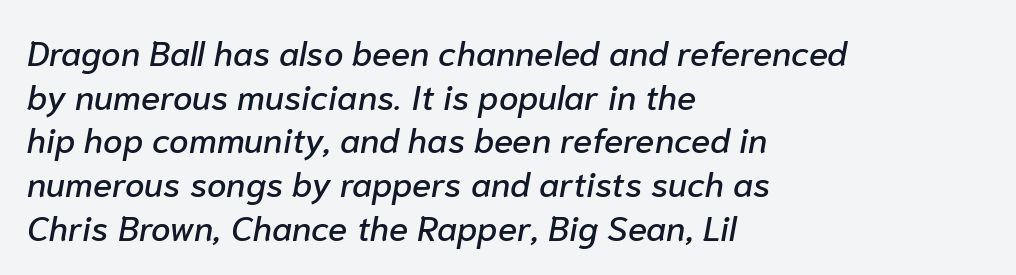
{"italic": "yes", "lean": "right", "slant_degrees": 10, "width": "normal", "stroke_contrast": "low", "x_height": "medium", "monospaced": "no", "underline": "no", "align": "left", "line_spacing": "normal", "line_spacing_ratio": 1.25, "letter_spacing": "normal", "letter_spacing_em": 0.0, "glyph_px": 35}
